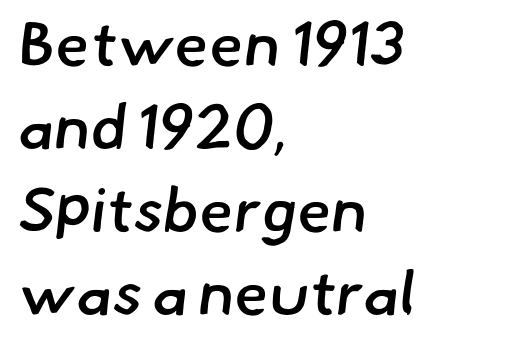
The image shows 62 px semibold sans-serif type; set left-aligned, normal line spacing (1.34x), normal letter spacing, not underlined; low stroke contrast and a small x-height.
